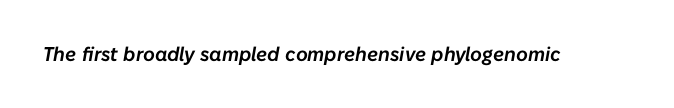
The image shows 20 px text type, italic (leaning right); set normal letter spacing, not underlined.
